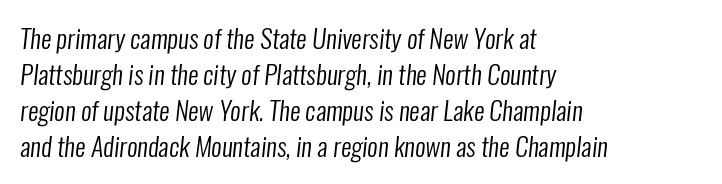
Vertical stems look standard width or narrower in stroke. Leading: standard. Each row of text sits above clean, open space. Does the copy run flush right? No — it runs flush left. Nobody touched the tracking dial on this one.
